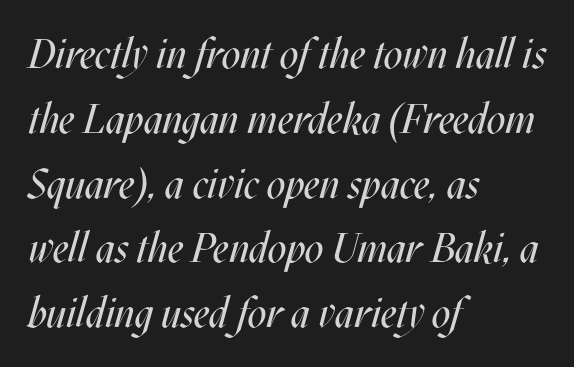
Q: Is the text bold? A: No.
Q: Is the text italic (slanted)? A: Yes, it leans right by about 17 degrees.
Q: Is the text underlined? A: No.
Q: How is the paragraph aligned? A: Left-aligned.
Q: Is the spacing between letters normal or unusually wide? A: Normal.
Q: Is the spacing between lines tight, normal or loose? A: Normal.
Q: Width (condensed, normal, or wide)? A: Condensed.
Q: Stroke contrast? A: Medium.
Q: x-height? A: Large.
Q: Monospaced? A: No.
